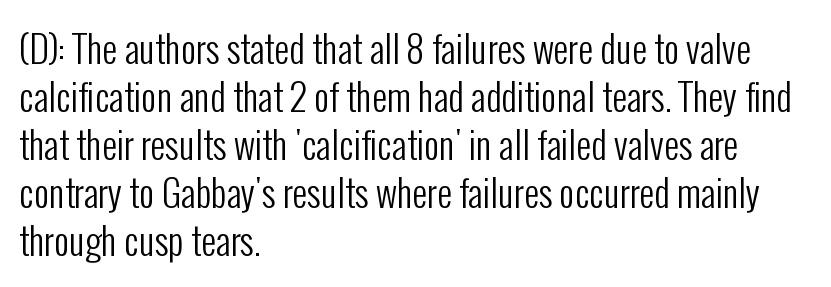
The image shows 37 px regular-weight, condensed sans-serif type, upright; set left-aligned, normal line spacing (1.3x), normal letter spacing, not underlined; low stroke contrast and a medium x-height.
